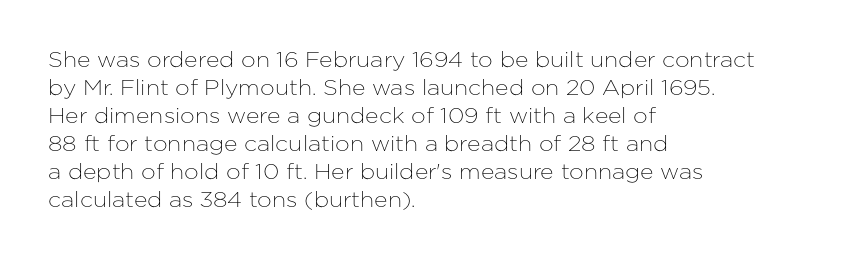
If you measured baseline to baseline, you'd find a middling distance. Descenders are the only things crossing below the line. The lines in this sample share a left origin and differ only in where they stop. Letter spacing: default. Quick note: not italic, upright.
